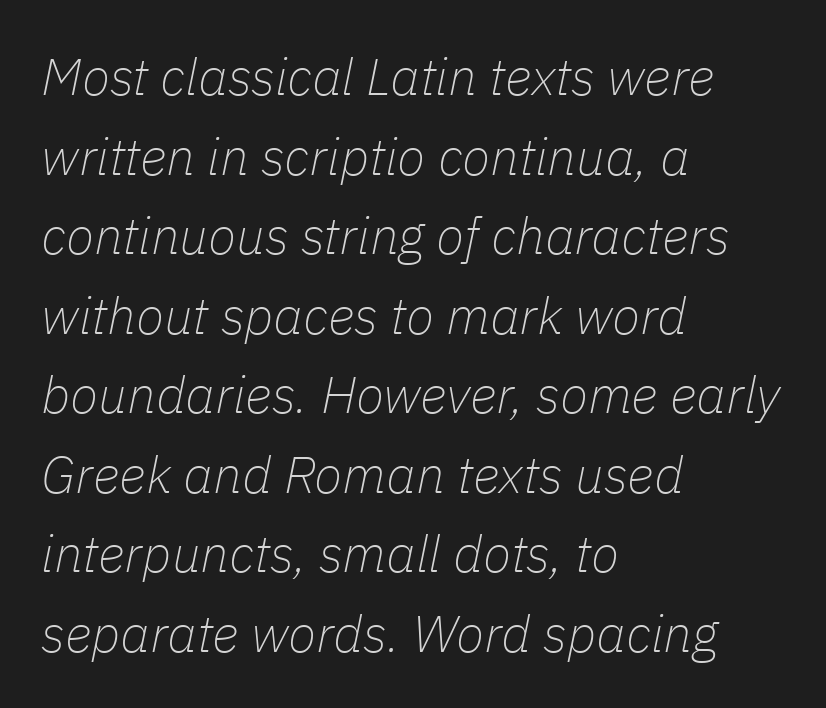
Q: Is the text bold? A: No.
Q: Is the text italic (slanted)? A: Yes, it leans right by about 11 degrees.
Q: Is the text underlined? A: No.
Q: How is the paragraph aligned? A: Left-aligned.
Q: Is the spacing between letters normal or unusually wide? A: Normal.
Q: Is the spacing between lines tight, normal or loose? A: Normal.
Q: Width (condensed, normal, or wide)? A: Normal.
Q: Stroke contrast? A: Low.
Q: x-height? A: Medium.
Q: Monospaced? A: No.
